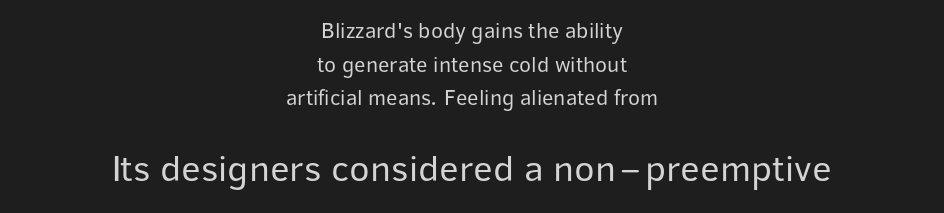
Q: Is the text bold? A: No.
Q: Is the text italic (slanted)? A: No, it is upright.
Q: Is the typeface a serif or a sans-serif typeface? A: Sans-serif.
Q: Is the text underlined? A: No.
Q: How is the paragraph aligned? A: Centered.
Q: Is the spacing between letters normal or unusually wide? A: Normal.
Q: Is the spacing between lines tight, normal or loose? A: Normal.
Q: Which block of text is set in a larger size, the first (top) or the second (bottom)? A: The second (bottom) one.
Q: Width (condensed, normal, or wide)? A: Normal.
Q: Stroke contrast? A: Low.
Q: x-height? A: Medium.
Q: Monospaced? A: No.
